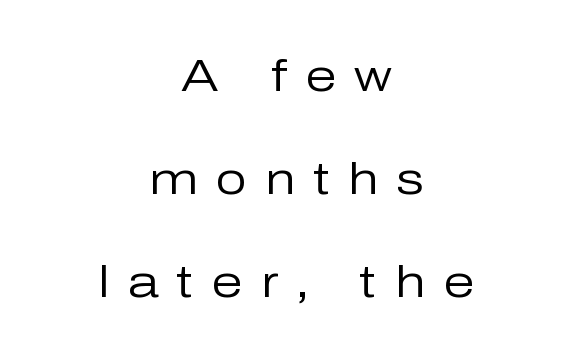
The image shows 45 px regular-weight sans-serif type, upright; set centered, loose line spacing (2.29x), unusually wide letter spacing (+0.4 em), not underlined; low stroke contrast and a medium x-height.
